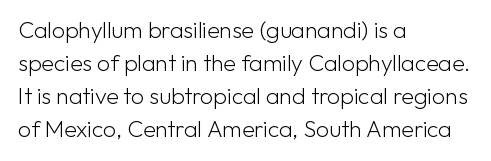
{"italic": "no", "bold": "no", "underline": "no", "align": "left", "line_spacing": "normal", "line_spacing_ratio": 1.43, "letter_spacing": "normal", "letter_spacing_em": 0.0, "glyph_px": 23}
